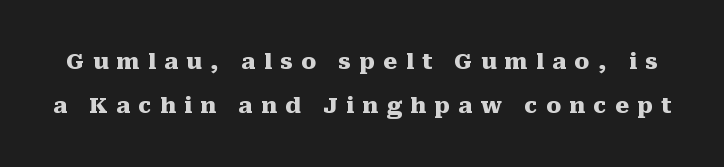
Q: Is the text bold? A: Yes.
Q: Is the text italic (slanted)? A: No, it is upright.
Q: Is the text underlined? A: No.
Q: Is the spacing between letters normal or unusually wide? A: Unusually wide.
Q: Is the spacing between lines tight, normal or loose? A: Loose.
